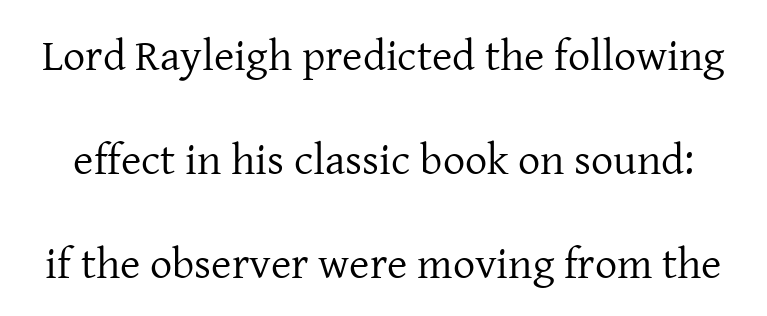
{"serif": "yes", "italic": "no", "bold": "no", "weight": "regular", "width": "normal", "stroke_contrast": "low", "x_height": "medium", "monospaced": "no", "underline": "no", "line_spacing": "loose", "line_spacing_ratio": 2.36, "letter_spacing": "normal", "letter_spacing_em": 0.0, "glyph_px": 44}
